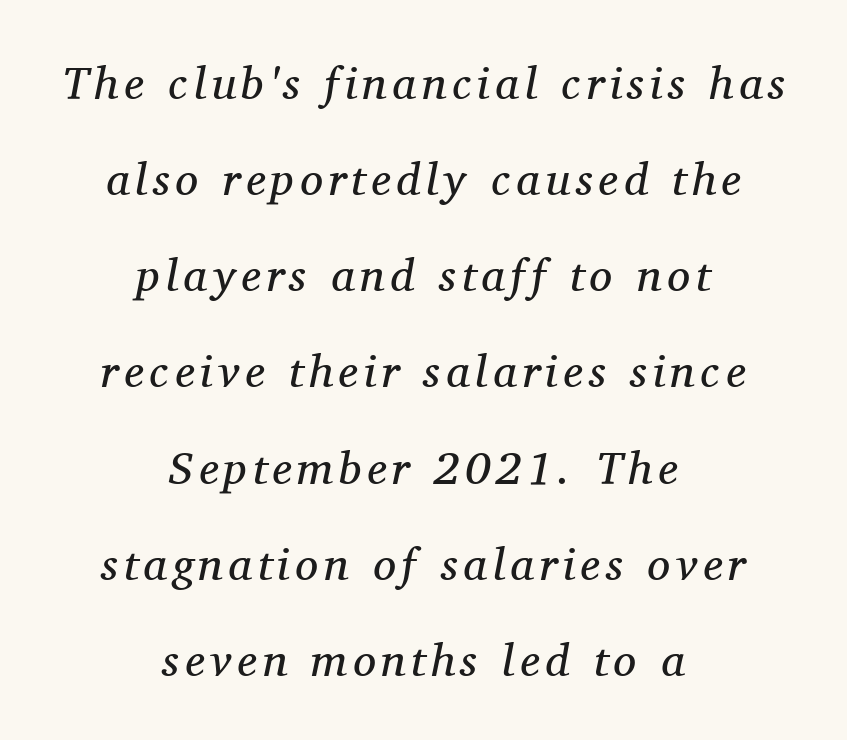
Rows of type keep a wide berth in the vertical direction. The strokes are not fattened; the text isn't bold. The string is rendered with underlining switched off. The lines in this sample share a center point and differ in where they start and stop. The passage shown is typed in a proportional face where columns would drift. Italic? Definitely — the glyphs are oblique.
